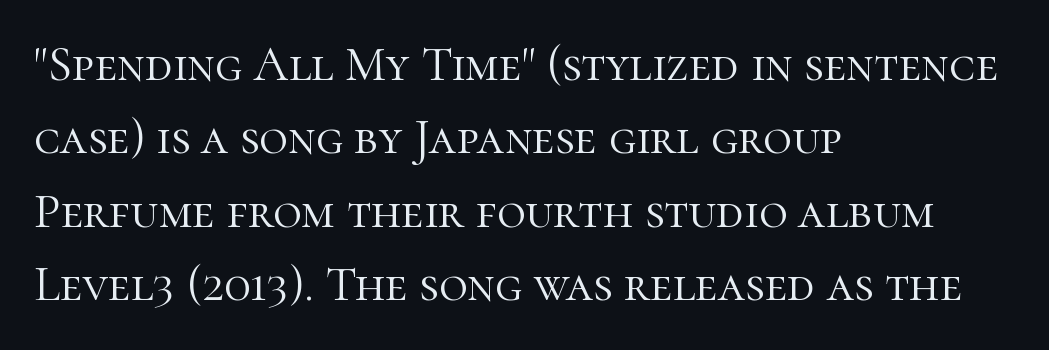
Ordinary non-slanted type is in use. You could call the tracking neutral — neither tight nor loose. The vertical gap from one line to the next is medium. Stem width sits at or under what a default text font uses.
